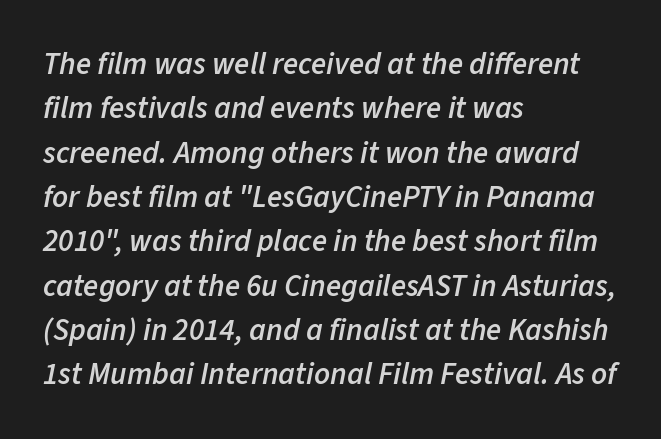
The image shows 31 px semibold type, italic (leaning right); set left-aligned, normal line spacing (1.43x), normal letter spacing, not underlined; low stroke contrast and a medium x-height.
